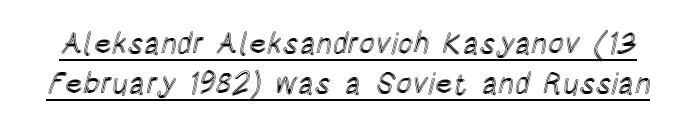
The image shows 30 px condensed type; set normal line spacing (1.33x), normal letter spacing, underlined; a large x-height.
